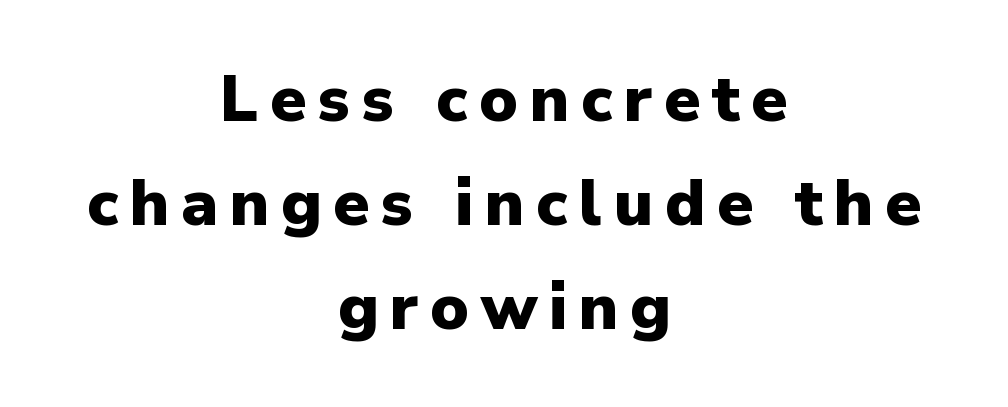
{"serif": "no", "italic": "no", "bold": "yes", "weight": "heavy", "width": "normal", "stroke_contrast": "low", "x_height": "medium", "monospaced": "no", "underline": "no", "align": "center", "line_spacing": "normal", "line_spacing_ratio": 1.6, "glyph_px": 65}
